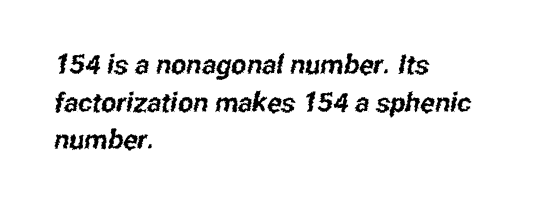
Caption: multi-line text, flush left, ragged right. Just letters on the line, the space beneath them empty. Line spacing here is normal. Words appear dense and cohesive because spacing is normal.
